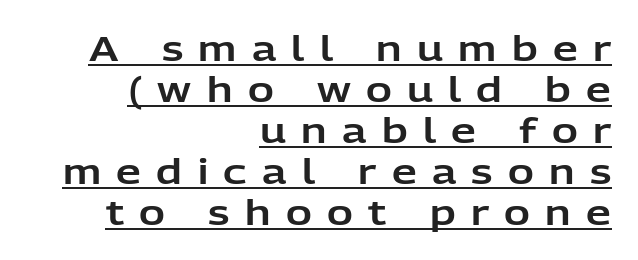
There is plenty of visible air inserted between adjacent glyphs. The typesetter has applied underlining to the passage shown. This sample is right-justified, so line beginnings fall wherever the words allow. The characters display no serif detailing; their extremities are plain. Each letter keeps its own natural width here, so spacing adapts to shape. Is there any slant? The stems are plumb.
